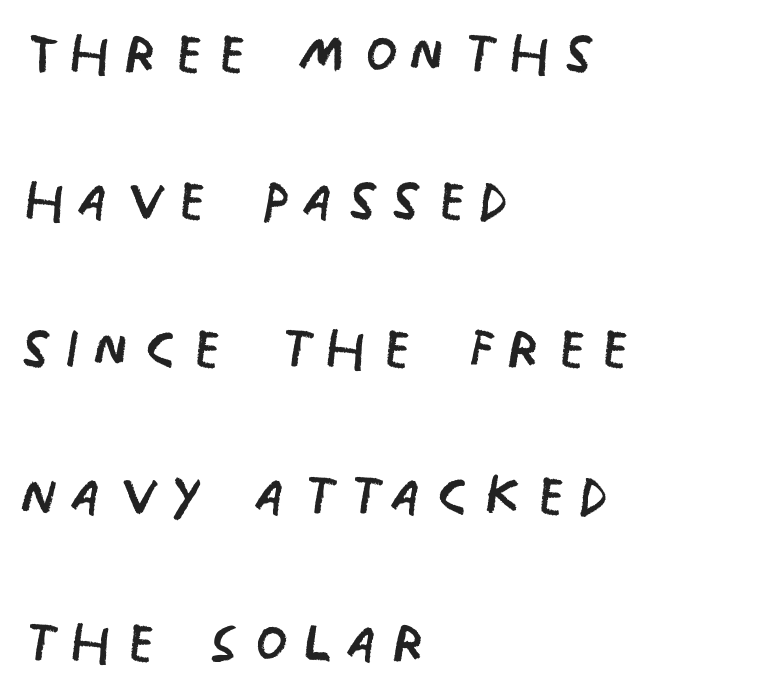
The image shows 74 px regular-weight, condensed sans-serif type; set left-aligned, loose line spacing (1.99x), not underlined; low stroke contrast and a large x-height.
